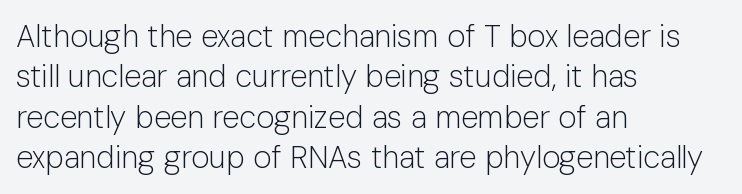
The image shows 31 px light sans-serif type, upright; set left-aligned, normal line spacing (1.3x), normal letter spacing, not underlined; low stroke contrast and a medium x-height.
